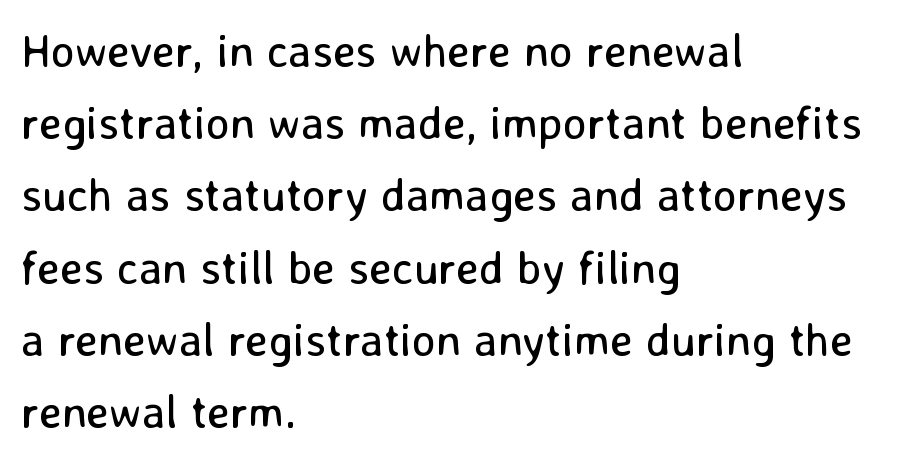
{"serif": "no", "italic": "no", "bold": "no", "weight": "regular", "width": "normal", "stroke_contrast": "low", "x_height": "medium", "monospaced": "no", "underline": "no", "align": "left", "line_spacing": "normal", "line_spacing_ratio": 1.57, "letter_spacing": "normal", "letter_spacing_em": 0.0, "glyph_px": 46}
